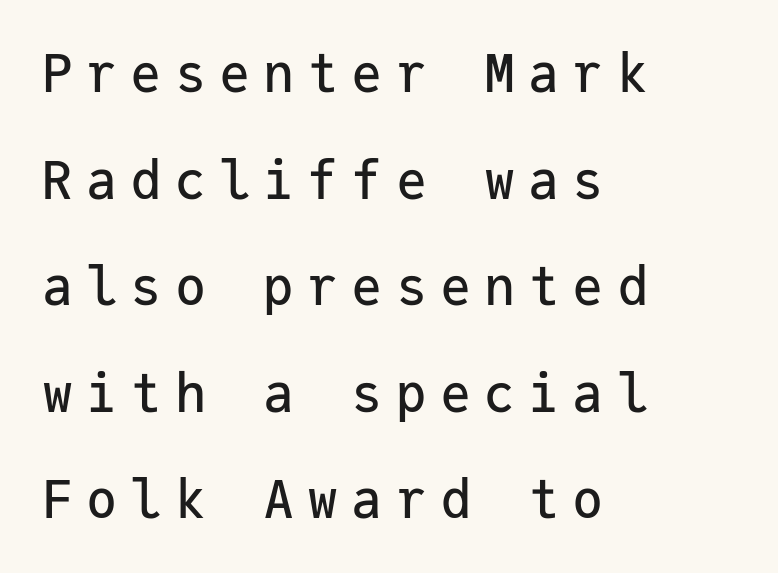
Q: Is the text italic (slanted)? A: No, it is upright.
Q: Is the typeface a serif or a sans-serif typeface? A: Sans-serif.
Q: Is the text underlined? A: No.
Q: How is the paragraph aligned? A: Left-aligned.
Q: Is the spacing between letters normal or unusually wide? A: Unusually wide.
Q: Is the spacing between lines tight, normal or loose? A: Loose.
Q: Width (condensed, normal, or wide)? A: Normal.
Q: Stroke contrast? A: Low.
Q: x-height? A: Medium.
Q: Monospaced? A: Yes.
